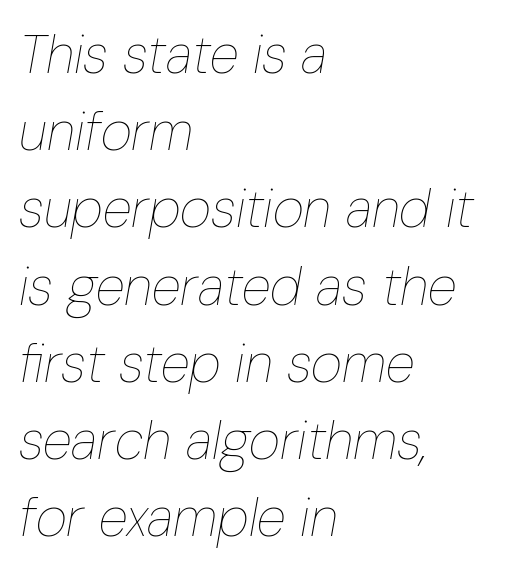
{"italic": "yes", "lean": "right", "slant_degrees": 10, "bold": "no", "weight": "thin", "width": "condensed", "stroke_contrast": "low", "x_height": "medium", "monospaced": "no", "underline": "no", "align": "left", "line_spacing": "normal", "line_spacing_ratio": 1.43, "letter_spacing": "normal", "letter_spacing_em": 0.0, "glyph_px": 54}
